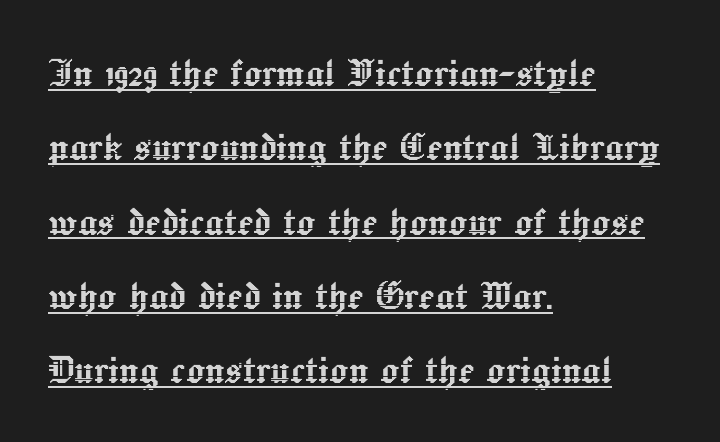
{"italic": "no", "width": "normal", "x_height": "medium", "monospaced": "no", "underline": "yes", "align": "left", "line_spacing": "normal", "line_spacing_ratio": 1.58, "letter_spacing": "normal", "letter_spacing_em": 0.0, "glyph_px": 47}
